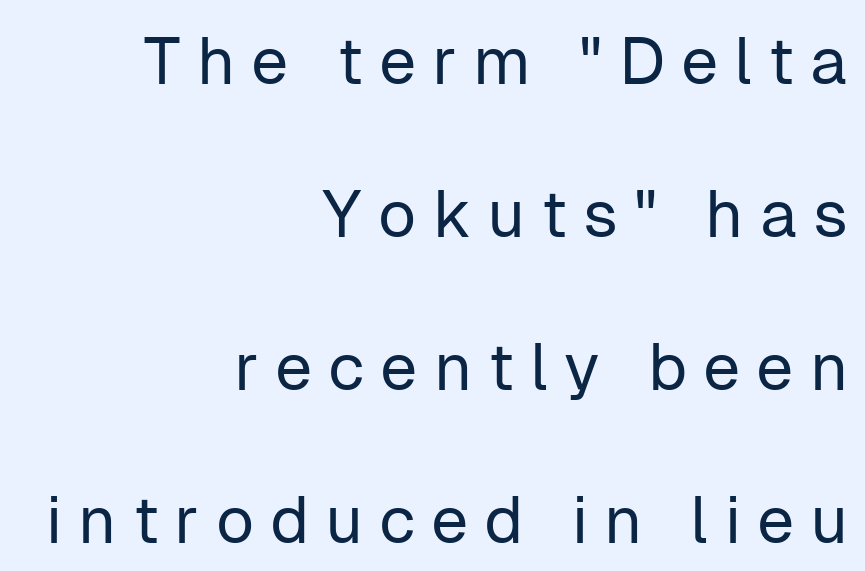
Q: Is the text bold? A: No.
Q: Is the text italic (slanted)? A: No, it is upright.
Q: Is the typeface a serif or a sans-serif typeface? A: Sans-serif.
Q: Is the text underlined? A: No.
Q: How is the paragraph aligned? A: Right-aligned.
Q: Is the spacing between letters normal or unusually wide? A: Unusually wide.
Q: Is the spacing between lines tight, normal or loose? A: Loose.
Q: Width (condensed, normal, or wide)? A: Normal.
Q: Stroke contrast? A: Low.
Q: x-height? A: Medium.
Q: Monospaced? A: No.
